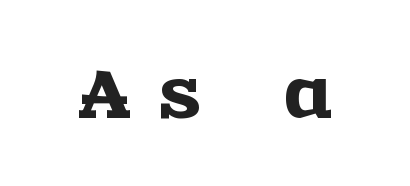
{"serif": "yes", "italic": "no", "width": "wide", "x_height": "large", "monospaced": "no", "underline": "no", "letter_spacing": "wide", "letter_spacing_em": 0.46, "glyph_px": 64}
